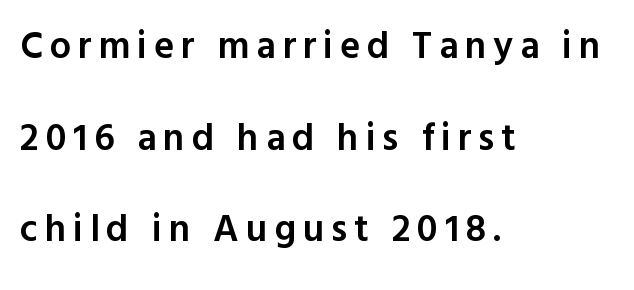
The glyphs are unaccompanied by any horizontal stroke below them. The letters advance in unequal steps, a hallmark of proportional type. These lines carry some extra weight — a demibold, not a full bold. Letterform terminals end flat and unadorned throughout the passage.
